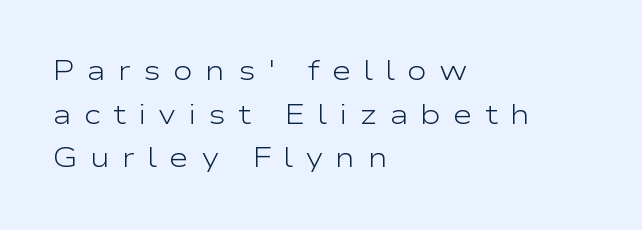
{"italic": "no", "bold": "no", "underline": "no", "align": "left", "line_spacing": "normal", "line_spacing_ratio": 1.62, "letter_spacing": "wide", "letter_spacing_em": 0.45, "glyph_px": 27}
